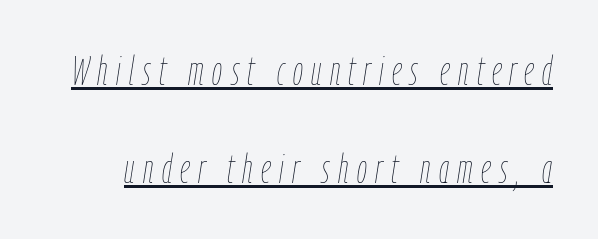
The passage shown is not bold in any degree. Caption: expanded tracking, letters set apart. These lines were composed using italics. Each letter keeps its own natural width here, so spacing adapts to shape.
